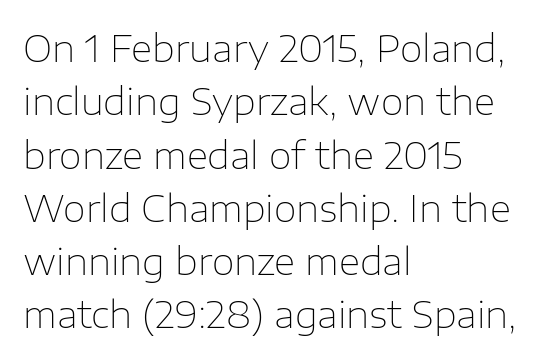
Q: Is the text bold? A: No.
Q: Is the text italic (slanted)? A: No, it is upright.
Q: Is the typeface a serif or a sans-serif typeface? A: Sans-serif.
Q: Is the text underlined? A: No.
Q: How is the paragraph aligned? A: Left-aligned.
Q: Is the spacing between letters normal or unusually wide? A: Normal.
Q: Is the spacing between lines tight, normal or loose? A: Normal.
Q: Width (condensed, normal, or wide)? A: Normal.
Q: Stroke contrast? A: Low.
Q: x-height? A: Medium.
Q: Monospaced? A: No.
